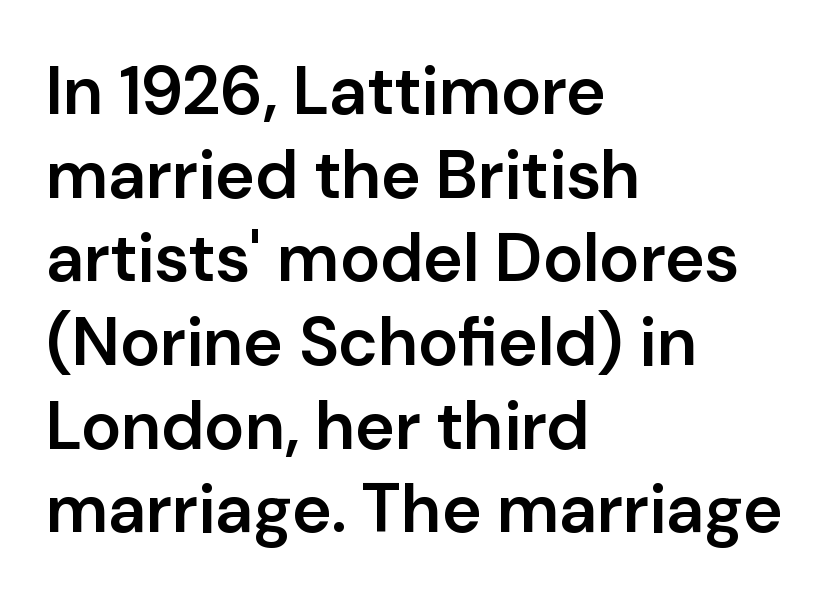
{"serif": "no", "italic": "no", "bold": "semi", "weight": "semibold", "width": "normal", "stroke_contrast": "low", "x_height": "medium", "monospaced": "no", "underline": "no", "align": "left", "line_spacing_ratio": 1.23, "letter_spacing": "normal", "letter_spacing_em": 0.0, "glyph_px": 68}
